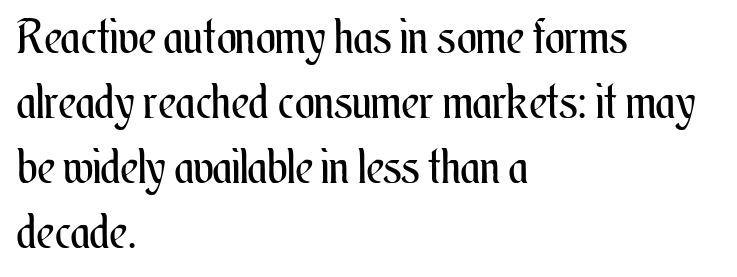
Standard letterfit; no display-style spreading of the glyphs. The glyphs are unaccompanied by any horizontal stroke below them. Notice how the stems are strictly vertical — no italics here. The passage is arranged the way most books set body copy — flush left.
